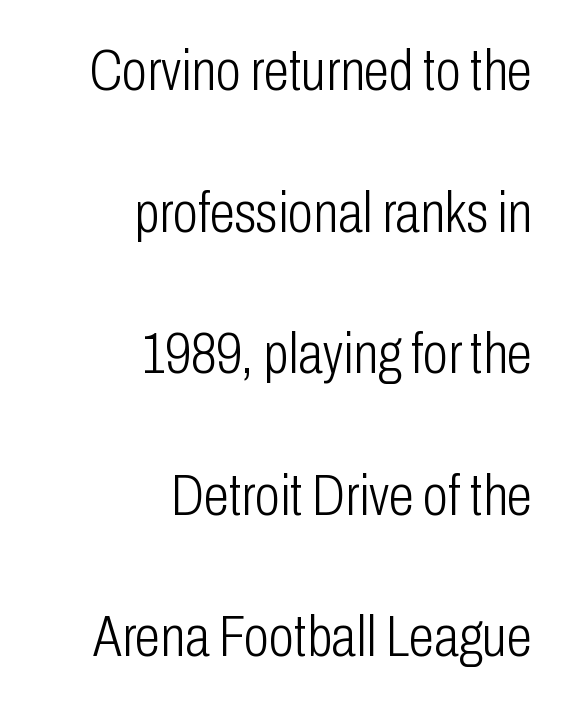
Q: Is the text bold? A: No.
Q: Is the text italic (slanted)? A: No, it is upright.
Q: Is the typeface a serif or a sans-serif typeface? A: Sans-serif.
Q: Is the text underlined? A: No.
Q: How is the paragraph aligned? A: Right-aligned.
Q: Is the spacing between letters normal or unusually wide? A: Normal.
Q: Is the spacing between lines tight, normal or loose? A: Loose.
Q: Width (condensed, normal, or wide)? A: Condensed.
Q: Stroke contrast? A: Low.
Q: x-height? A: Medium.
Q: Monospaced? A: No.
